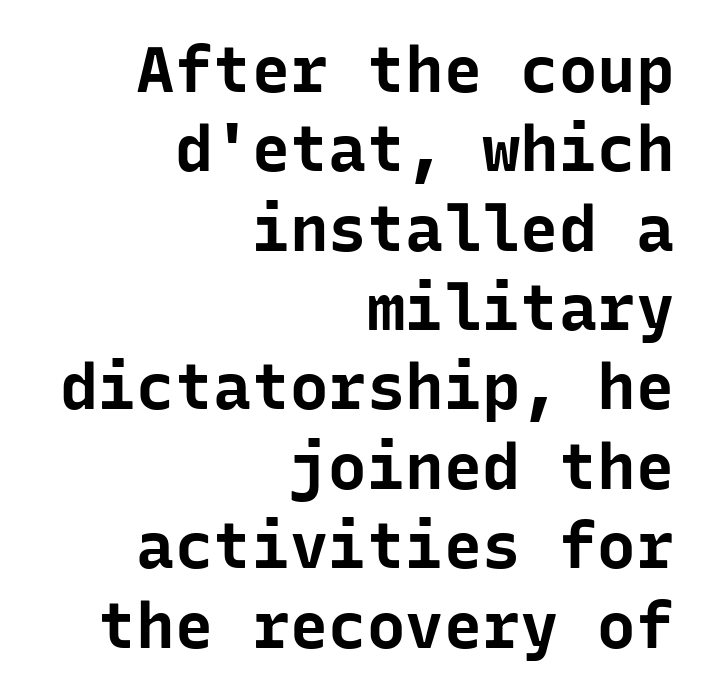
Q: Is the text bold? A: Yes.
Q: Is the text italic (slanted)? A: No, it is upright.
Q: Is the typeface a serif or a sans-serif typeface? A: Sans-serif.
Q: Is the text underlined? A: No.
Q: How is the paragraph aligned? A: Right-aligned.
Q: Is the spacing between letters normal or unusually wide? A: Normal.
Q: Width (condensed, normal, or wide)? A: Normal.
Q: Stroke contrast? A: Low.
Q: x-height? A: Medium.
Q: Monospaced? A: Yes.
